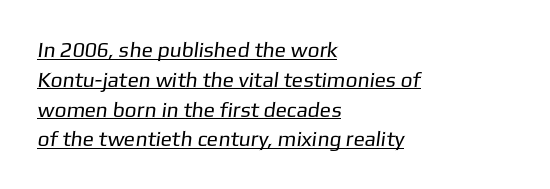
Q: Is the text bold? A: No.
Q: Is the text underlined? A: Yes.
Q: How is the paragraph aligned? A: Left-aligned.
Q: Is the spacing between letters normal or unusually wide? A: Normal.
Q: Is the spacing between lines tight, normal or loose? A: Normal.
